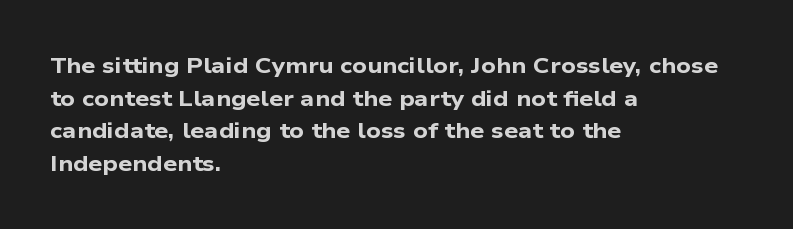
The image shows 22 px bold type; set left-aligned, normal line spacing (1.48x), normal letter spacing, not underlined.
